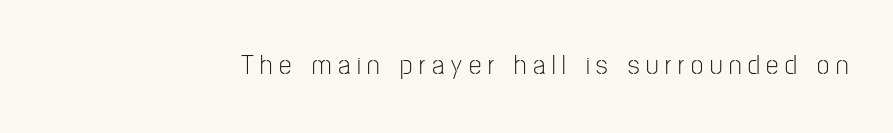
Q: Is the text bold? A: No.
Q: Is the text italic (slanted)? A: No, it is upright.
Q: Is the typeface a serif or a sans-serif typeface? A: Sans-serif.
Q: Is the text underlined? A: No.
Q: Is the spacing between letters normal or unusually wide? A: Unusually wide.
Q: Width (condensed, normal, or wide)? A: Condensed.
Q: Stroke contrast? A: Low.
Q: x-height? A: Medium.
Q: Monospaced? A: No.
